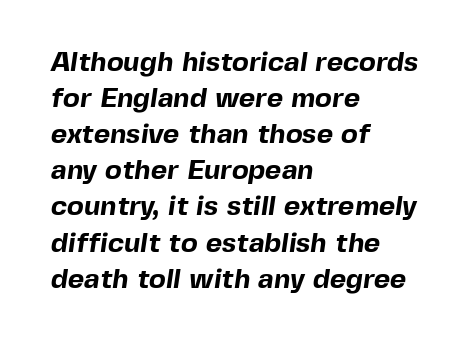
{"serif": "no", "bold": "yes", "weight": "bold", "width": "normal", "x_height": "medium", "monospaced": "no", "underline": "no", "align": "left", "line_spacing": "normal", "line_spacing_ratio": 1.29, "letter_spacing": "normal", "letter_spacing_em": 0.0, "glyph_px": 28}
